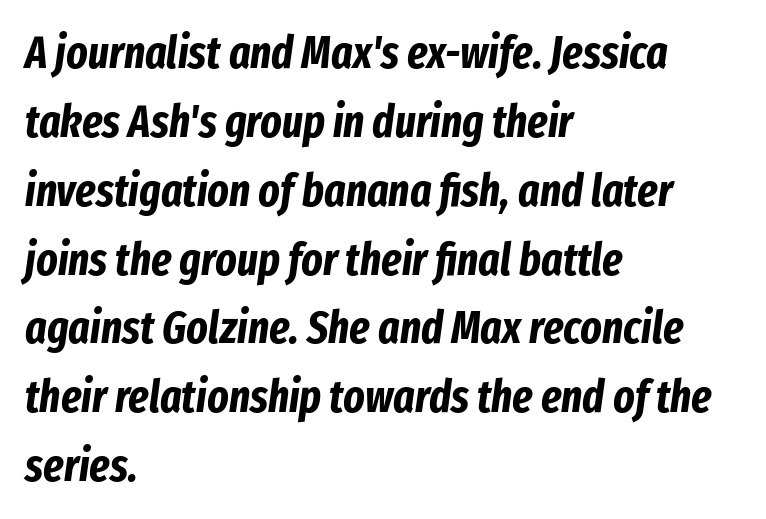
The rows are spaced the way most documents space them. Glance below the letters and you will spot only blank space. The font is running at its bold setting. A student would call this left alignment; a typographer would say flush left, rag right.
